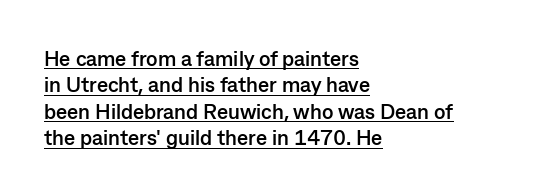
Style check: upright. These lines are set flush left with a ragged right edge. Honestly, the underline is the first thing you notice here. Words appear dense and cohesive because spacing is normal. The rendering uses a moderate line-height, typical for paragraphs. Weight check: bold — yes, fully.
